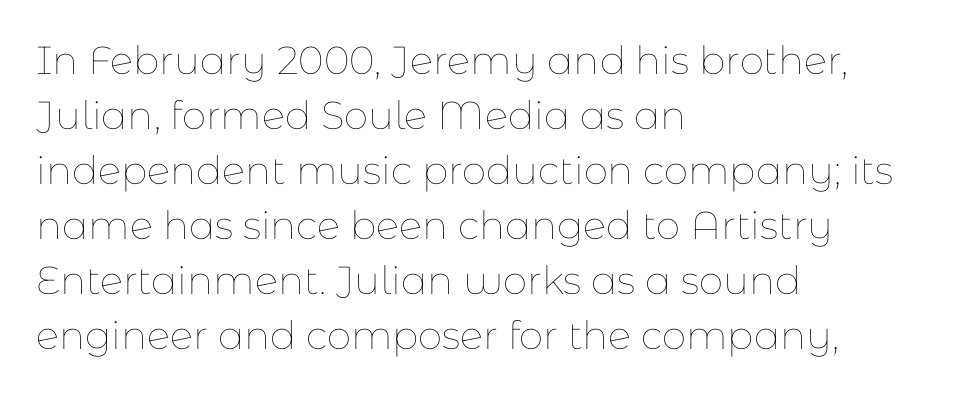
Q: Is the text bold? A: No.
Q: Is the text italic (slanted)? A: No, it is upright.
Q: Is the text underlined? A: No.
Q: How is the paragraph aligned? A: Left-aligned.
Q: Is the spacing between letters normal or unusually wide? A: Normal.
Q: Is the spacing between lines tight, normal or loose? A: Normal.
Q: Width (condensed, normal, or wide)? A: Normal.
Q: Stroke contrast? A: Low.
Q: x-height? A: Medium.
Q: Monospaced? A: No.
